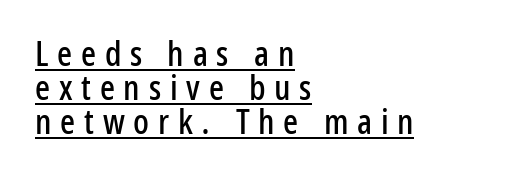
Q: Is the text italic (slanted)? A: No, it is upright.
Q: Is the typeface a serif or a sans-serif typeface? A: Sans-serif.
Q: Is the text underlined? A: Yes.
Q: How is the paragraph aligned? A: Left-aligned.
Q: Is the spacing between letters normal or unusually wide? A: Unusually wide.
Q: Is the spacing between lines tight, normal or loose? A: Tight.
Q: Width (condensed, normal, or wide)? A: Condensed.
Q: Stroke contrast? A: Low.
Q: x-height? A: Medium.
Q: Monospaced? A: No.
